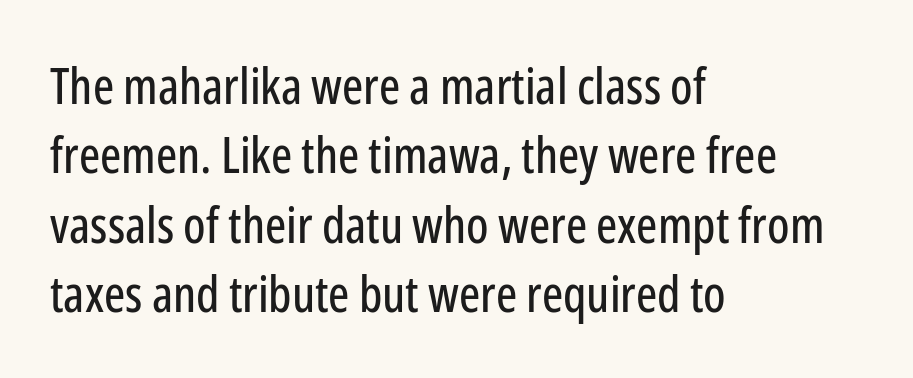
{"serif": "no", "italic": "no", "width": "condensed", "stroke_contrast": "low", "x_height": "medium", "monospaced": "no", "underline": "no", "align": "left", "line_spacing": "normal", "line_spacing_ratio": 1.39, "letter_spacing": "normal", "letter_spacing_em": 0.0, "glyph_px": 50}
